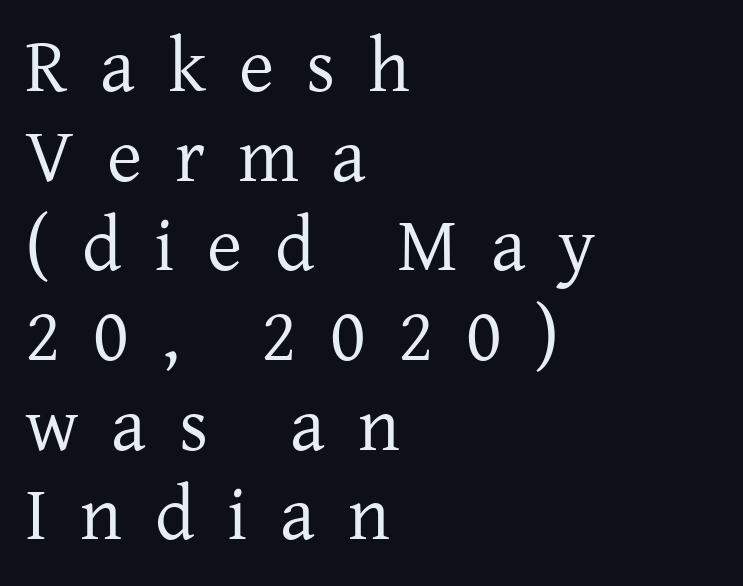
The image shows 76 px regular-weight serif type, upright; set left-aligned, line spacing 1.18x, unusually wide letter spacing (+0.43 em), not underlined; low stroke contrast and a medium x-height.
